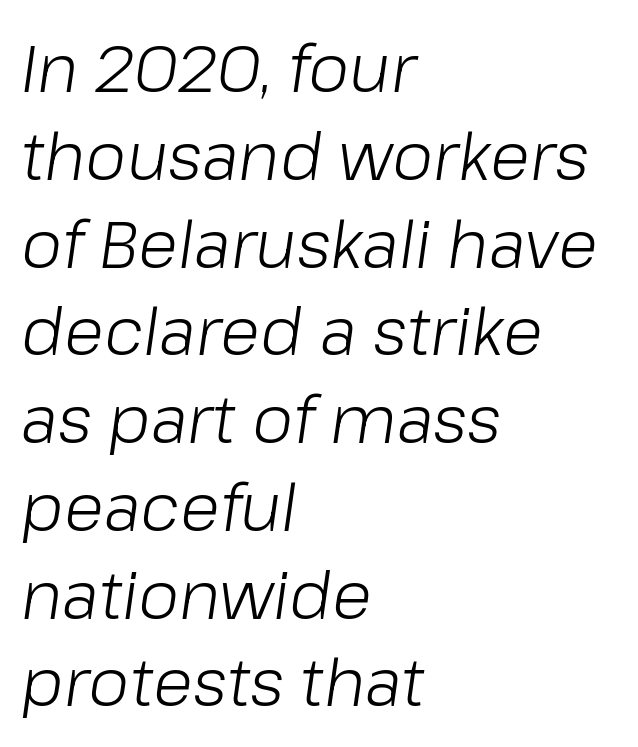
Q: Is the text bold? A: No.
Q: Is the text italic (slanted)? A: Yes, it leans right by about 8 degrees.
Q: Is the text underlined? A: No.
Q: How is the paragraph aligned? A: Left-aligned.
Q: Is the spacing between letters normal or unusually wide? A: Normal.
Q: Is the spacing between lines tight, normal or loose? A: Normal.
Q: Width (condensed, normal, or wide)? A: Normal.
Q: Stroke contrast? A: Low.
Q: x-height? A: Medium.
Q: Monospaced? A: No.
